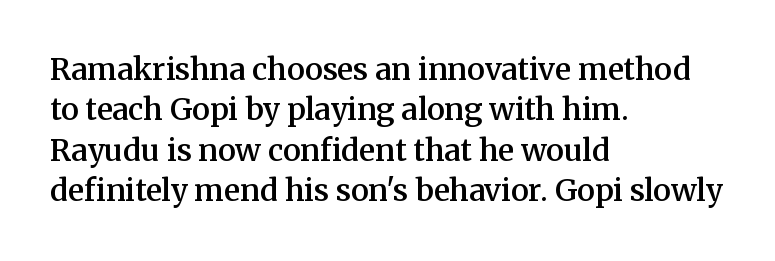
Ordinary non-slanted type is in use. The face used here is proportionally spaced, like ordinary book or web type. Anything drawn beneath the words? Only blank space. Is this a sans? No — the strokes have serifs. The line-height multiplier appears to be the usual default. I'd describe the lettering as semibold — firm but not a full bold.
